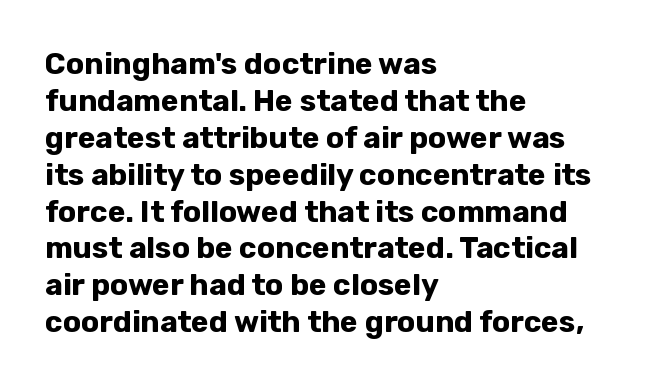
Nothing unusual about the tracking: characters are spaced as the font intends. Nobody drew a line under any word here. Summary of weight: heavy, a full bold. Upright lettering throughout. Serif or sans? Sans — the stroke terminals are bare. Typeset ragged right — the left edge is the straight one.
